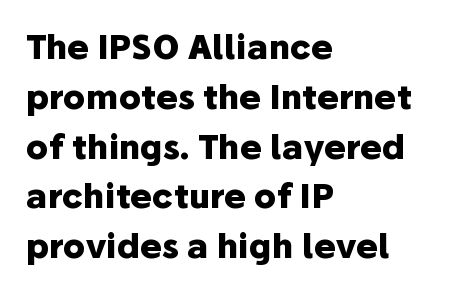
{"serif": "no", "italic": "no", "bold": "yes", "weight": "heavy", "width": "normal", "stroke_contrast": "low", "x_height": "medium", "monospaced": "no", "underline": "no", "align": "left", "line_spacing": "normal", "line_spacing_ratio": 1.51, "letter_spacing": "normal", "letter_spacing_em": 0.0, "glyph_px": 33}
